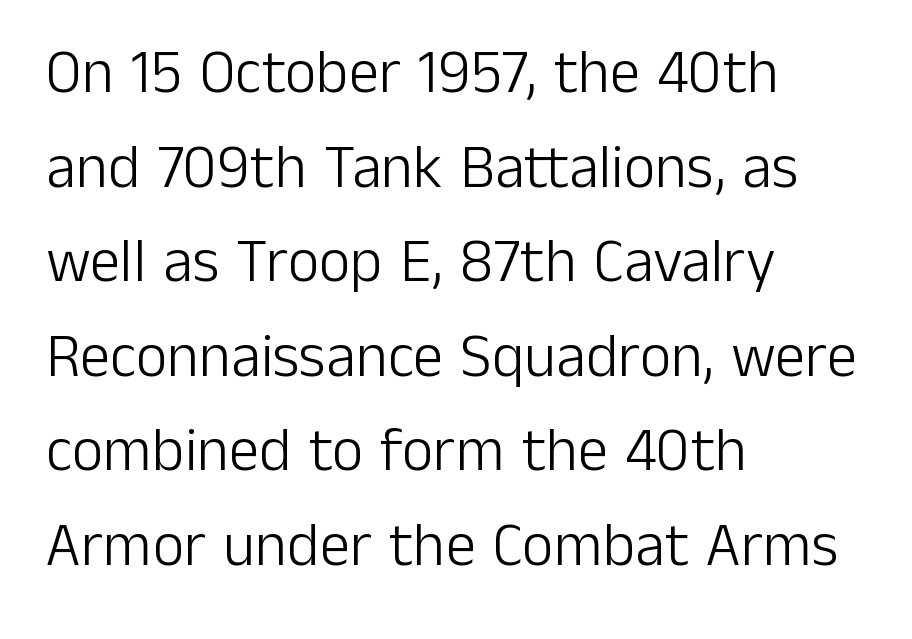
{"serif": "no", "italic": "no", "bold": "no", "weight": "light", "width": "normal", "stroke_contrast": "low", "x_height": "medium", "monospaced": "no", "underline": "no", "align": "left", "line_spacing": "normal", "line_spacing_ratio": 1.55, "letter_spacing": "normal", "letter_spacing_em": 0.0, "glyph_px": 61}
